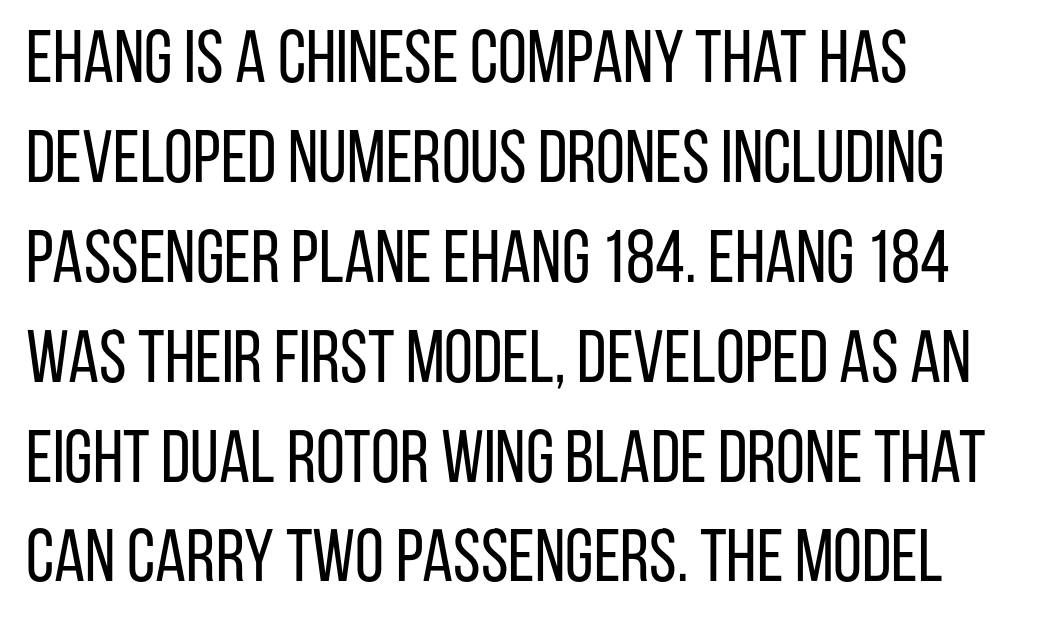
{"serif": "no", "italic": "no", "bold": "no", "weight": "regular", "width": "condensed", "stroke_contrast": "low", "x_height": "large", "monospaced": "no", "underline": "no", "align": "left", "line_spacing": "normal", "line_spacing_ratio": 1.35, "letter_spacing": "normal", "letter_spacing_em": 0.0, "glyph_px": 74}
